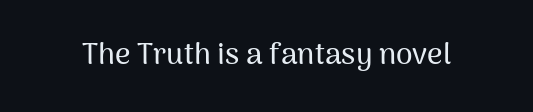
The image shows 30 px sans-serif type, upright; set normal letter spacing, not underlined; medium stroke contrast and a medium x-height.
